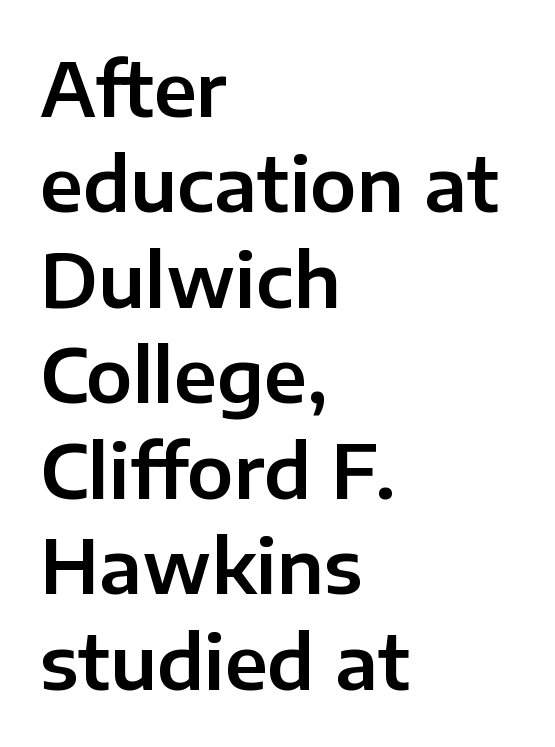
{"serif": "no", "italic": "no", "width": "normal", "stroke_contrast": "low", "x_height": "medium", "monospaced": "no", "underline": "no", "align": "left", "line_spacing": "normal", "line_spacing_ratio": 1.29, "letter_spacing": "normal", "letter_spacing_em": 0.0, "glyph_px": 74}
